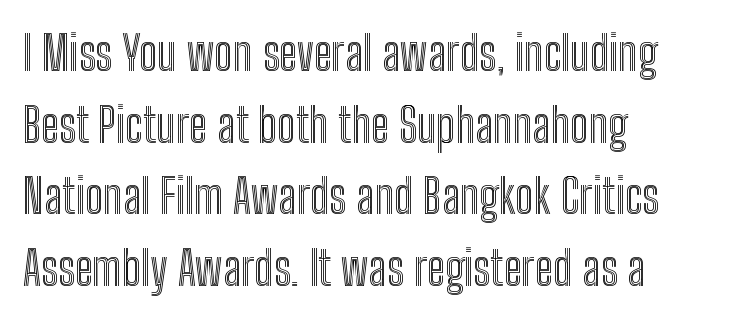
Leftover space on each line is placed entirely after the last word. The lines sit at an ordinary, default distance from one another. The area under the type is left untouched. Characters remain perfectly vertical along every line. Observe the ordinary spacing: letters are neighbours, not strangers. You could not count columns in this text — the font is proportionally spaced.
